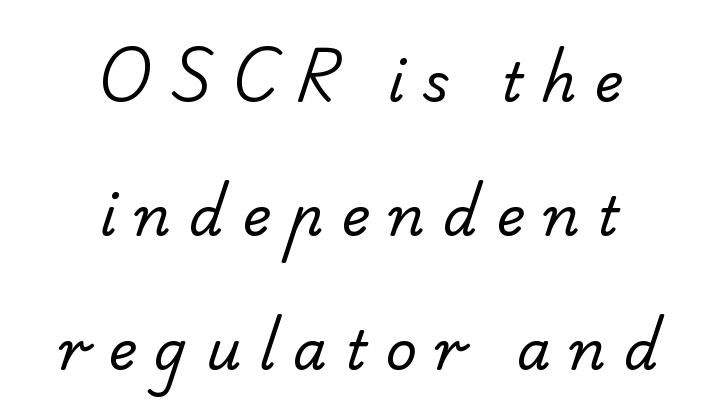
The image shows 54 px regular-weight sans-serif type; set centered, loose line spacing (2.48x), unusually wide letter spacing (+0.34 em), not underlined; low stroke contrast and a small x-height.
